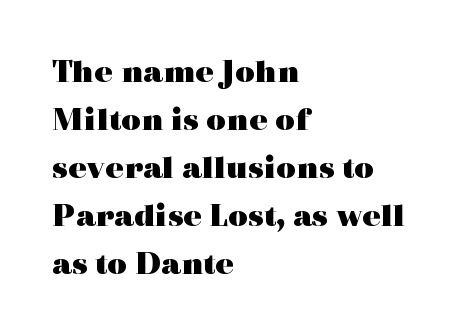
Q: Is the text bold? A: Yes.
Q: Is the text italic (slanted)? A: No, it is upright.
Q: Is the typeface a serif or a sans-serif typeface? A: Serif.
Q: Is the text underlined? A: No.
Q: How is the paragraph aligned? A: Left-aligned.
Q: Is the spacing between letters normal or unusually wide? A: Normal.
Q: Is the spacing between lines tight, normal or loose? A: Normal.
Q: Width (condensed, normal, or wide)? A: Wide.
Q: x-height? A: Medium.
Q: Monospaced? A: No.
